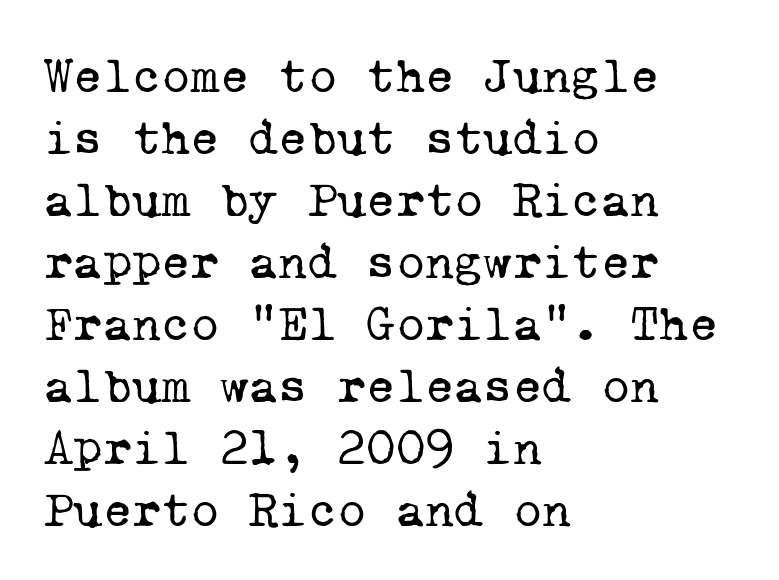
Q: Is the text bold? A: No.
Q: Is the typeface a serif or a sans-serif typeface? A: Serif.
Q: Is the text underlined? A: No.
Q: How is the paragraph aligned? A: Left-aligned.
Q: Is the spacing between letters normal or unusually wide? A: Normal.
Q: Width (condensed, normal, or wide)? A: Normal.
Q: Stroke contrast? A: Low.
Q: x-height? A: Medium.
Q: Monospaced? A: Yes.
